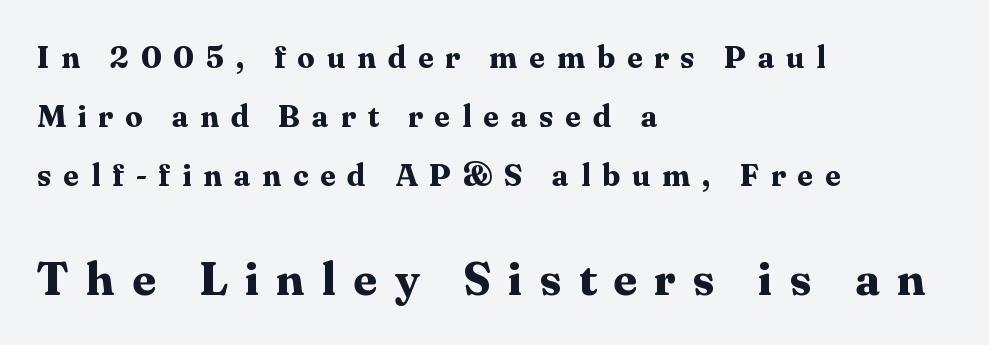
{"serif": "yes", "italic": "no", "bold": "yes", "weight": "bold", "width": "normal", "stroke_contrast": "medium", "x_height": "medium", "monospaced": "no", "underline": "no", "align": "left", "line_spacing": "loose", "line_spacing_ratio": 1.9, "letter_spacing": "wide", "letter_spacing_em": 0.38, "larger_block": "second", "size_ratio": 1.48, "glyph_px": 46}
